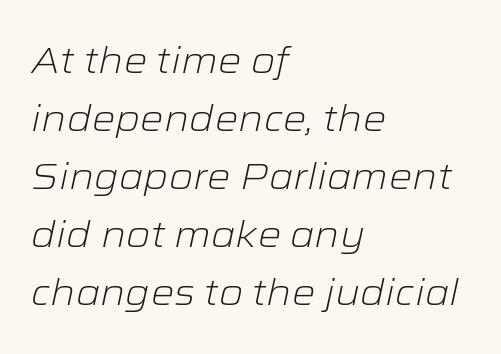
The image shows 37 px light, wide type, italic (leaning right); set left-aligned, normal line spacing (1.57x), normal letter spacing, not underlined; low stroke contrast and a medium x-height.
